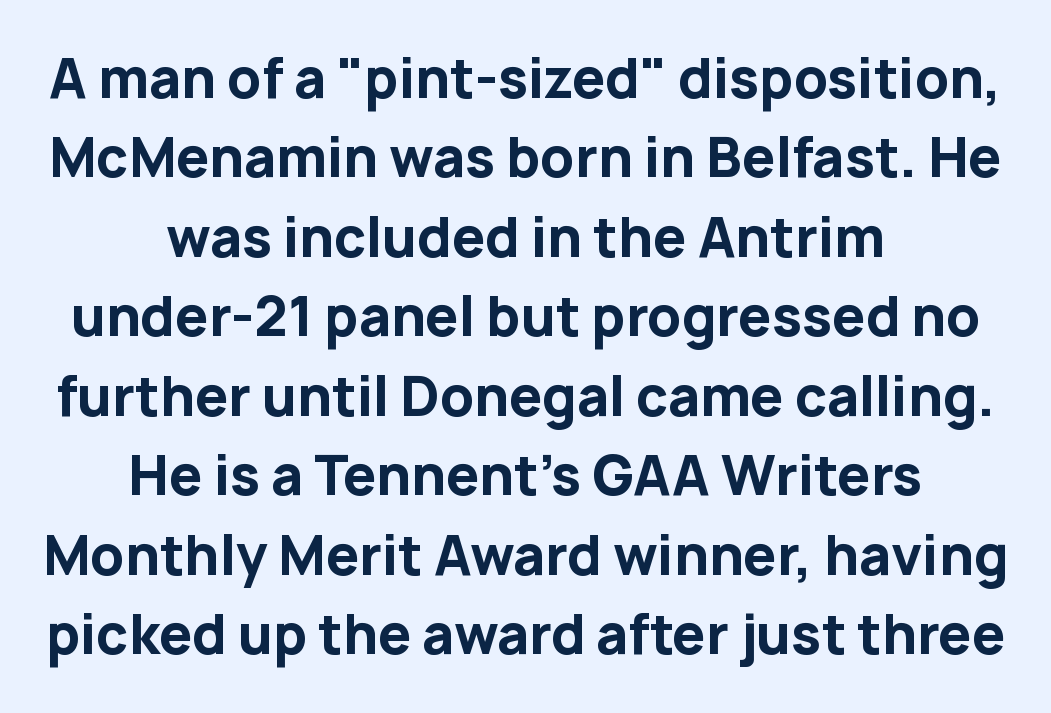
{"serif": "no", "italic": "no", "bold": "yes", "weight": "bold", "width": "normal", "stroke_contrast": "low", "x_height": "medium", "monospaced": "no", "underline": "no", "align": "center", "line_spacing": "normal", "line_spacing_ratio": 1.5, "letter_spacing": "normal", "letter_spacing_em": 0.0, "glyph_px": 53}
